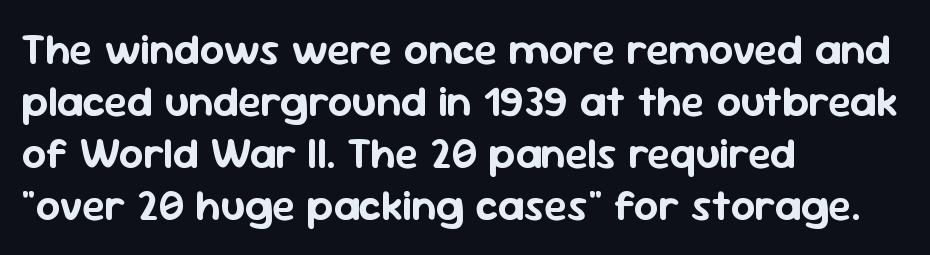
Does the lettering tilt? It doesn't — this is upright. Which margin do the lines hug? The left one — the right edge is uneven. The gaps between neighbouring characters are ordinary and unremarkable. Rule under the text: the space is simply empty.
